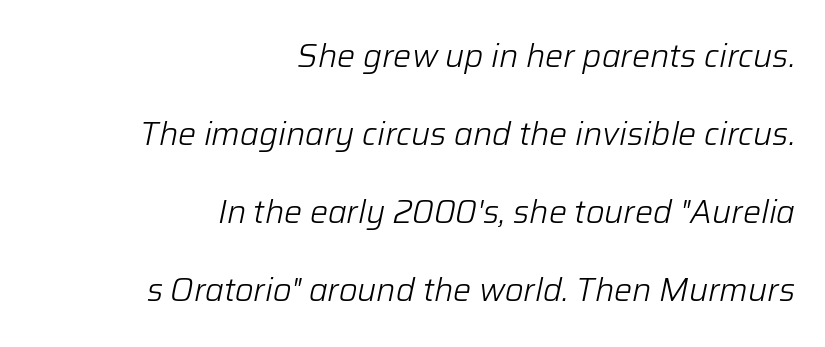
Whoever set this chose breathing room over compactness in the vertical rhythm. In CSS terms this would be text-align: right. Heft: none added — not bold. The horizontal fit of the characters is conventional and even. The rendering uses natural spacing where letterforms have individual widths. Designer's note — italics engaged.
